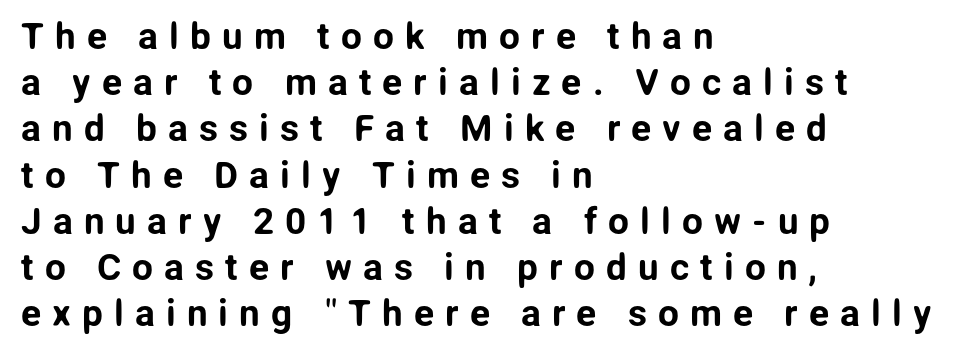
Q: Is the text italic (slanted)? A: No, it is upright.
Q: Is the typeface a serif or a sans-serif typeface? A: Sans-serif.
Q: Is the text underlined? A: No.
Q: How is the paragraph aligned? A: Left-aligned.
Q: Is the spacing between letters normal or unusually wide? A: Unusually wide.
Q: Is the spacing between lines tight, normal or loose? A: Normal.
Q: Width (condensed, normal, or wide)? A: Normal.
Q: Stroke contrast? A: Low.
Q: x-height? A: Medium.
Q: Monospaced? A: No.
